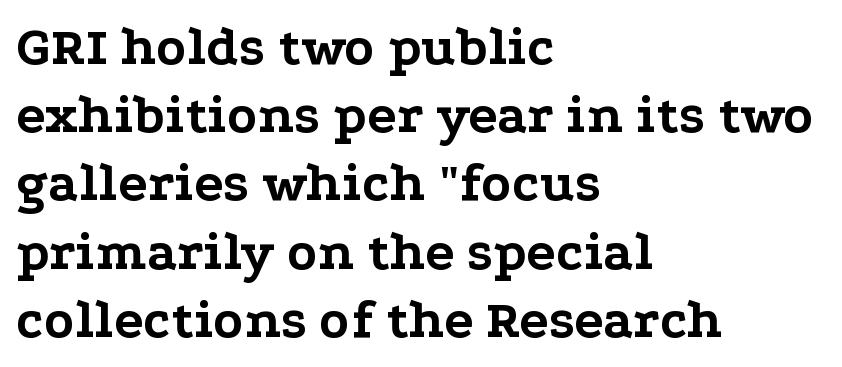
The image shows 55 px bold, wide serif type, upright; set left-aligned, line spacing 1.24x, normal letter spacing, not underlined; low stroke contrast and a medium x-height.
